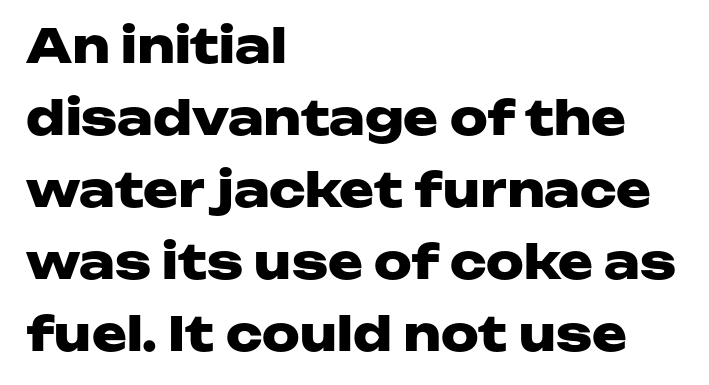
The image shows 47 px heavy, wide sans-serif type, upright; set left-aligned, normal line spacing (1.53x), normal letter spacing, not underlined; low stroke contrast and a medium x-height.
